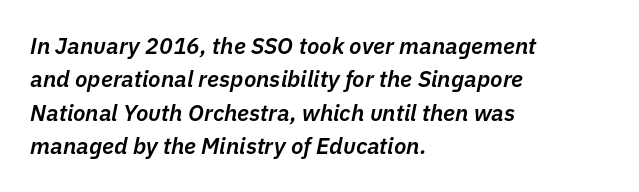
{"italic": "yes", "lean": "right", "slant_degrees": 11, "bold": "semi", "underline": "no", "align": "left", "line_spacing": "normal", "line_spacing_ratio": 1.45, "letter_spacing": "normal", "letter_spacing_em": 0.0, "glyph_px": 23}
